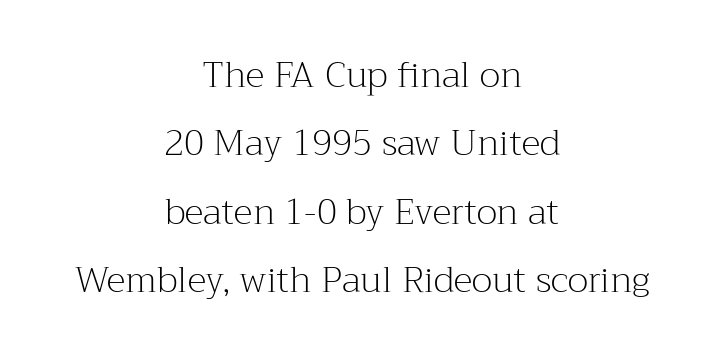
The image shows 36 px light serif type, upright; set centered, loose line spacing (1.9x), normal letter spacing, not underlined; medium stroke contrast and a medium x-height.
